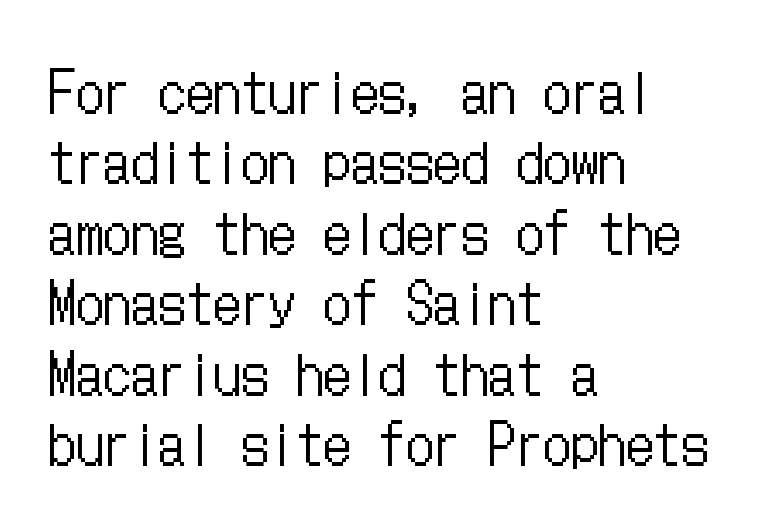
The rendering uses a moderate line-height, typical for paragraphs. This is roman type, the default non-slanted kind. The string is rendered with underlining switched off. This reads as an unemphasized weight, regular at the heaviest. Line starts are locked; line ends wander. Words appear dense and cohesive because spacing is normal.
